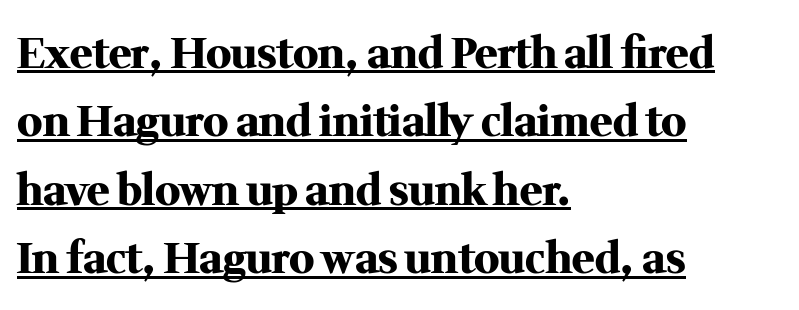
{"serif": "yes", "italic": "no", "bold": "yes", "weight": "heavy", "width": "normal", "stroke_contrast": "medium", "x_height": "medium", "monospaced": "no", "underline": "yes", "align": "left", "line_spacing": "normal", "line_spacing_ratio": 1.63, "letter_spacing": "normal", "letter_spacing_em": 0.0, "glyph_px": 42}
